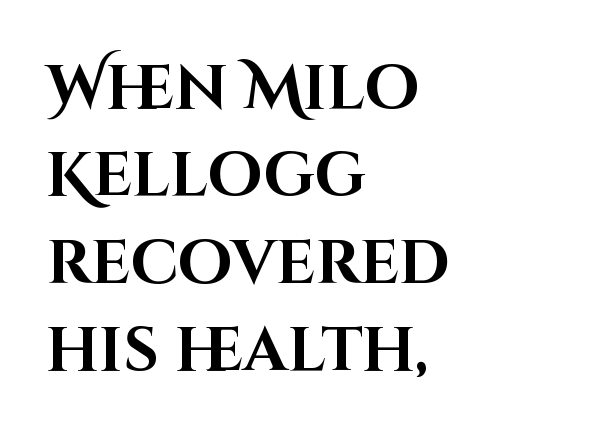
The image shows 62 px bold sans-serif type, upright; set left-aligned, normal line spacing (1.41x), normal letter spacing, not underlined; high stroke contrast and a large x-height.
